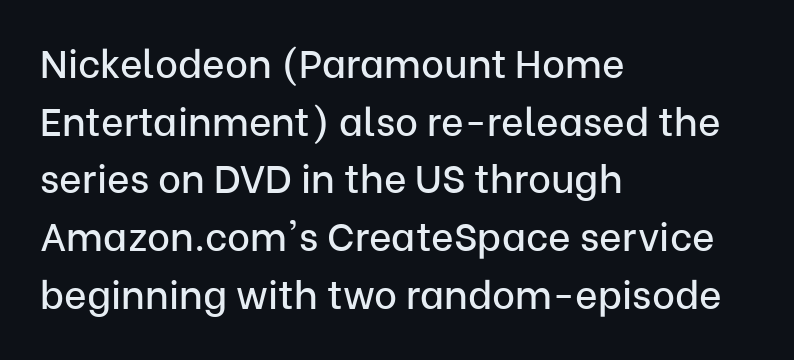
{"serif": "no", "italic": "no", "width": "normal", "stroke_contrast": "low", "x_height": "medium", "monospaced": "no", "underline": "no", "align": "left", "line_spacing": "normal", "line_spacing_ratio": 1.48, "letter_spacing": "normal", "letter_spacing_em": 0.0, "glyph_px": 39}
